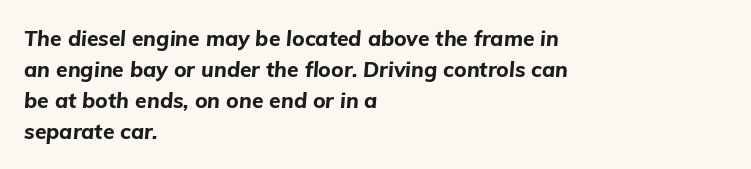
The image shows 21 px bold type, italic (leaning right); set left-aligned, normal line spacing (1.47x), normal letter spacing, not underlined.
